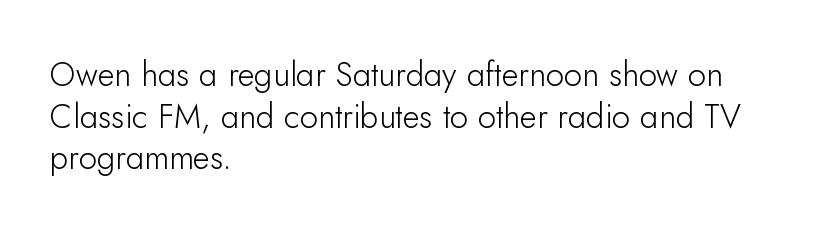
{"serif": "no", "italic": "no", "bold": "no", "weight": "light", "width": "normal", "stroke_contrast": "low", "x_height": "small", "monospaced": "no", "underline": "no", "align": "left", "line_spacing": "normal", "line_spacing_ratio": 1.26, "letter_spacing": "normal", "letter_spacing_em": 0.0, "glyph_px": 33}
